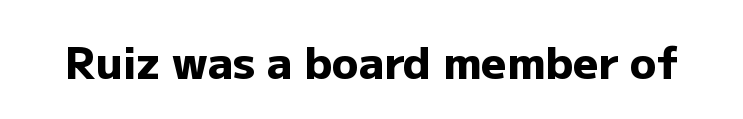
{"serif": "no", "italic": "no", "bold": "yes", "weight": "heavy", "width": "normal", "stroke_contrast": "low", "x_height": "medium", "monospaced": "no", "underline": "no", "letter_spacing": "normal", "letter_spacing_em": 0.0, "glyph_px": 44}
